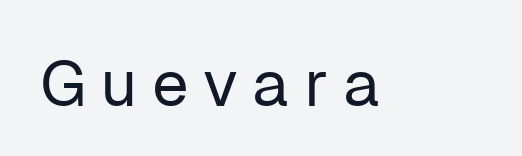
{"serif": "no", "italic": "no", "bold": "no", "weight": "regular", "width": "normal", "stroke_contrast": "low", "x_height": "medium", "monospaced": "no", "underline": "no", "letter_spacing": "wide", "letter_spacing_em": 0.22, "glyph_px": 65}
